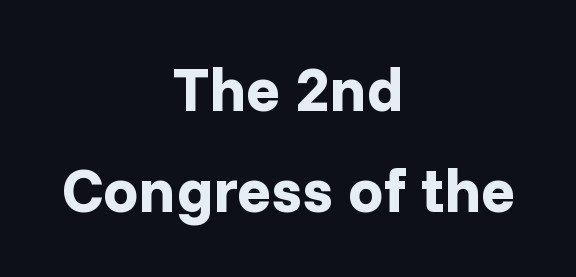
Q: Is the text bold? A: Yes.
Q: Is the text italic (slanted)? A: No, it is upright.
Q: Is the typeface a serif or a sans-serif typeface? A: Sans-serif.
Q: Is the text underlined? A: No.
Q: How is the paragraph aligned? A: Centered.
Q: Is the spacing between letters normal or unusually wide? A: Normal.
Q: Is the spacing between lines tight, normal or loose? A: Normal.
Q: Width (condensed, normal, or wide)? A: Normal.
Q: Stroke contrast? A: Low.
Q: x-height? A: Medium.
Q: Monospaced? A: No.
